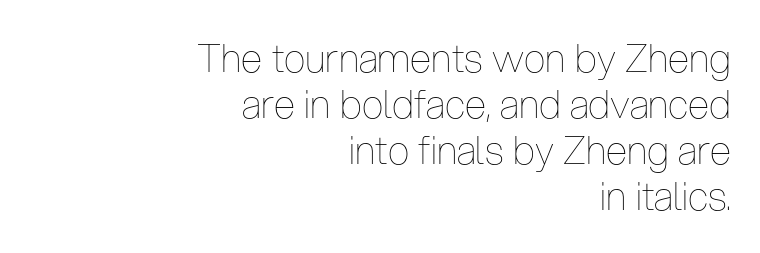
{"italic": "no", "bold": "no", "weight": "thin", "width": "condensed", "stroke_contrast": "low", "x_height": "medium", "monospaced": "no", "underline": "no", "align": "right", "line_spacing_ratio": 1.18, "letter_spacing": "normal", "letter_spacing_em": 0.0, "glyph_px": 39}
